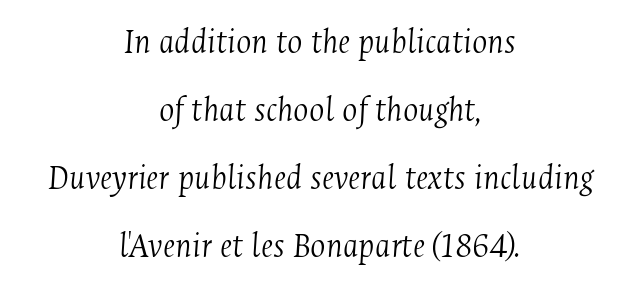
{"serif": "yes", "italic": "yes", "lean": "right", "slant_degrees": 4, "bold": "no", "weight": "light", "width": "condensed", "stroke_contrast": "medium", "x_height": "medium", "monospaced": "no", "underline": "no", "align": "center", "line_spacing_ratio": 1.89, "letter_spacing": "normal", "letter_spacing_em": 0.0, "glyph_px": 36}
